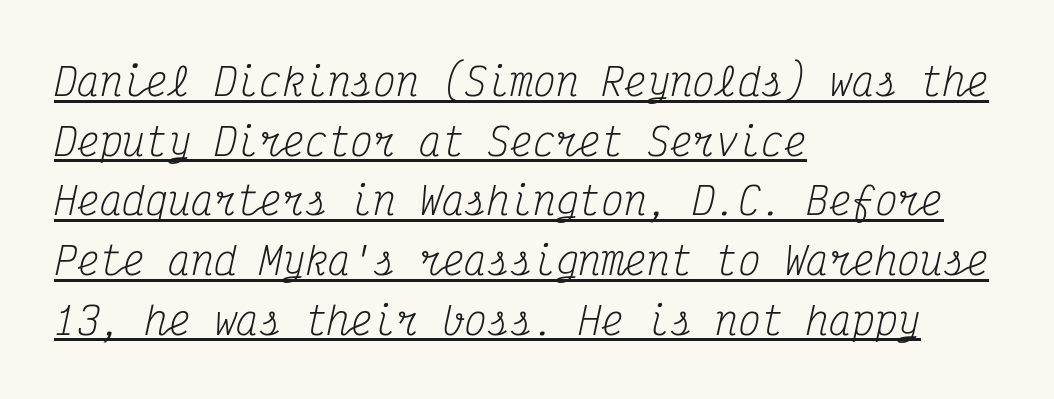
{"serif": "yes", "italic": "yes", "lean": "right", "slant_degrees": 12, "bold": "no", "weight": "regular", "width": "condensed", "stroke_contrast": "medium", "x_height": "medium", "monospaced": "yes", "underline": "yes", "align": "left", "line_spacing": "normal", "line_spacing_ratio": 1.57, "letter_spacing": "normal", "letter_spacing_em": 0.0, "glyph_px": 38}
